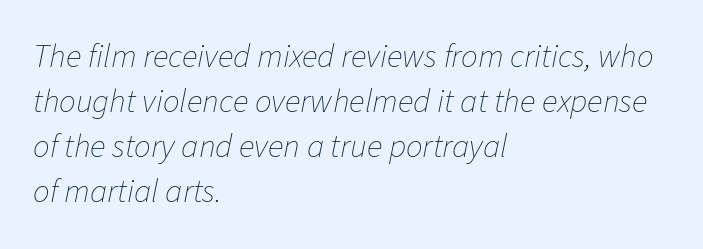
Q: Is the text bold? A: No.
Q: Is the text italic (slanted)? A: Yes, it leans right by about 11 degrees.
Q: Is the text underlined? A: No.
Q: How is the paragraph aligned? A: Left-aligned.
Q: Is the spacing between letters normal or unusually wide? A: Normal.
Q: Is the spacing between lines tight, normal or loose? A: Normal.
Q: Width (condensed, normal, or wide)? A: Normal.
Q: Stroke contrast? A: Low.
Q: x-height? A: Medium.
Q: Monospaced? A: No.
